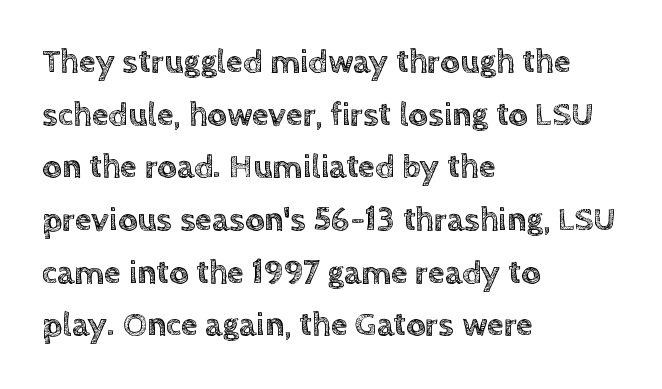
Q: Is the text italic (slanted)? A: No, it is upright.
Q: Is the text underlined? A: No.
Q: How is the paragraph aligned? A: Left-aligned.
Q: Is the spacing between letters normal or unusually wide? A: Normal.
Q: Is the spacing between lines tight, normal or loose? A: Normal.
Q: Width (condensed, normal, or wide)? A: Normal.
Q: x-height? A: Large.
Q: Monospaced? A: No.
